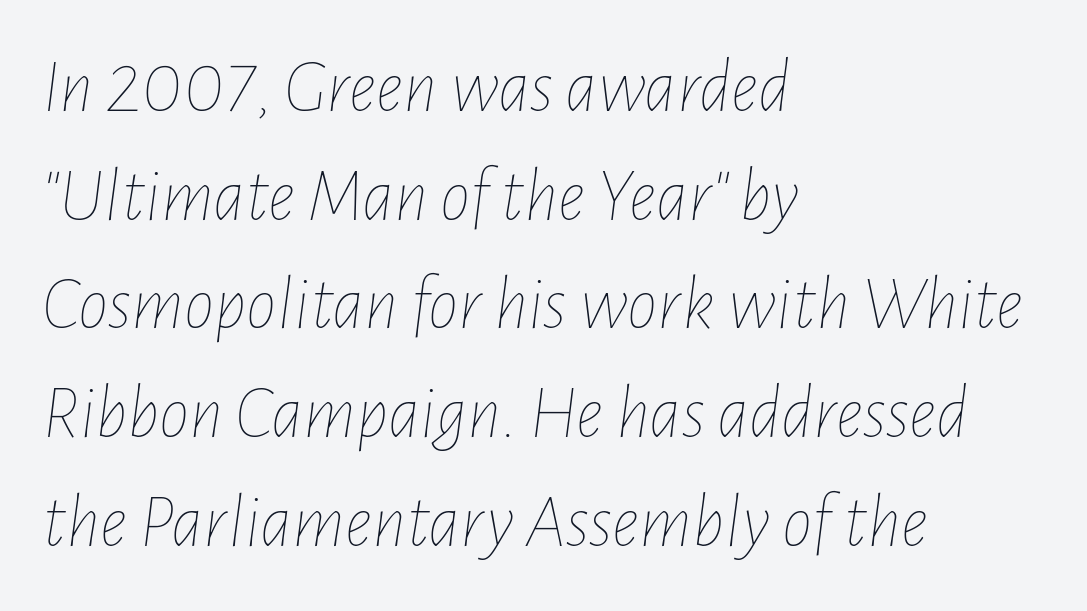
Would a proofreader flag this as italicized? Yes. Leading: standard. The letters sit at their default tracking, neither squeezed nor spread. The rag falls on the right side of this text block. Any mark beneath the type? The region is blank. Counters stay open thanks to moderate or lighter strokes.
